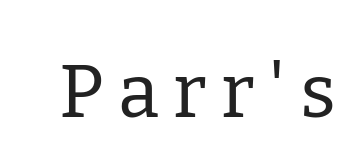
Q: Is the text bold? A: No.
Q: Is the text italic (slanted)? A: No, it is upright.
Q: Is the typeface a serif or a sans-serif typeface? A: Serif.
Q: Is the text underlined? A: No.
Q: Width (condensed, normal, or wide)? A: Normal.
Q: Stroke contrast? A: Low.
Q: x-height? A: Medium.
Q: Monospaced? A: No.
